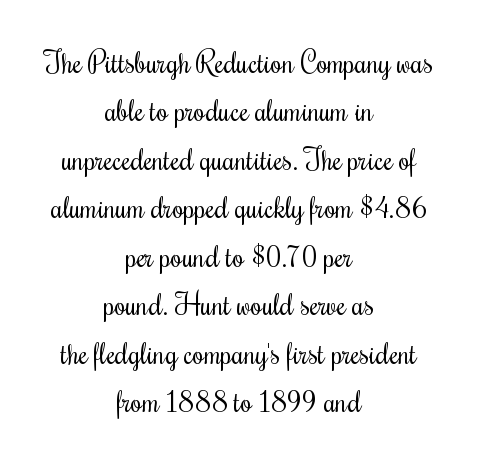
{"serif": "yes", "bold": "no", "weight": "regular", "width": "condensed", "stroke_contrast": "medium", "x_height": "small", "monospaced": "no", "underline": "no", "align": "center", "line_spacing": "normal", "line_spacing_ratio": 1.67, "letter_spacing": "normal", "letter_spacing_em": 0.0, "glyph_px": 29}
